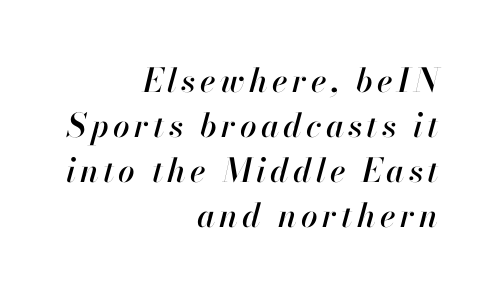
This sample has the flowing, uneven cadence of proportional lettering. Does the lettering tilt? It does — this is italic. Descenders hang freely into open space. Where is the straight margin? On the right. Rows of type keep a routine distance in the vertical direction.
